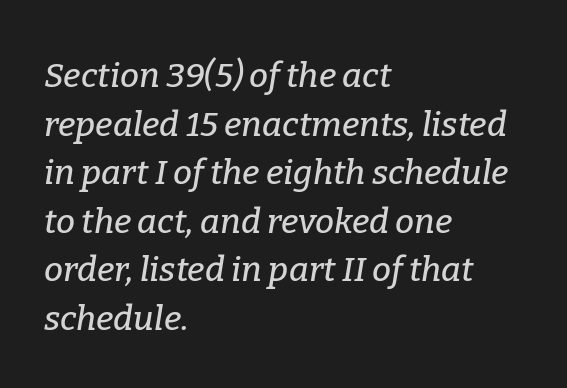
{"serif": "yes", "italic": "yes", "lean": "right", "slant_degrees": 9, "width": "normal", "stroke_contrast": "low", "x_height": "medium", "monospaced": "no", "underline": "no", "align": "left", "line_spacing": "normal", "line_spacing_ratio": 1.43, "letter_spacing": "normal", "letter_spacing_em": 0.0, "glyph_px": 34}
